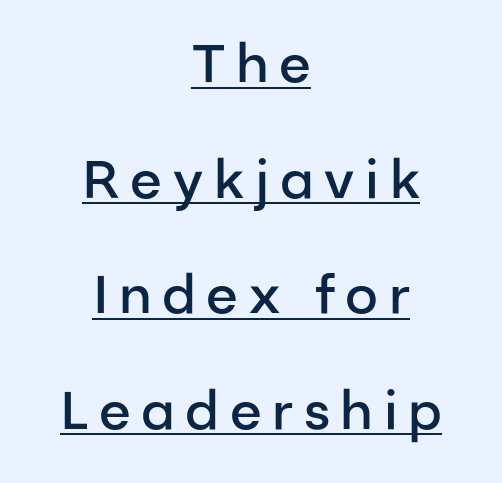
{"serif": "no", "italic": "no", "bold": "semi", "weight": "semibold", "width": "normal", "stroke_contrast": "low", "x_height": "medium", "monospaced": "no", "underline": "yes", "align": "center", "line_spacing": "loose", "line_spacing_ratio": 2.18, "letter_spacing": "wide", "letter_spacing_em": 0.2, "glyph_px": 53}
